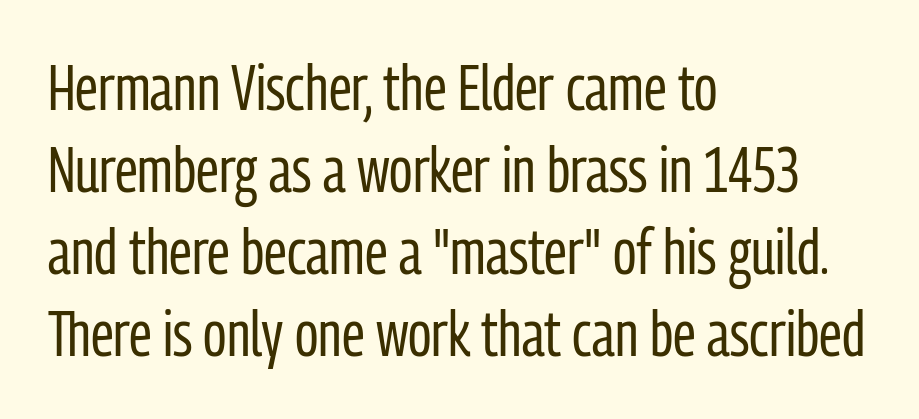
The image shows 64 px regular-weight, condensed sans-serif type, upright; set left-aligned, normal line spacing (1.28x), normal letter spacing, not underlined; low stroke contrast and a medium x-height.
